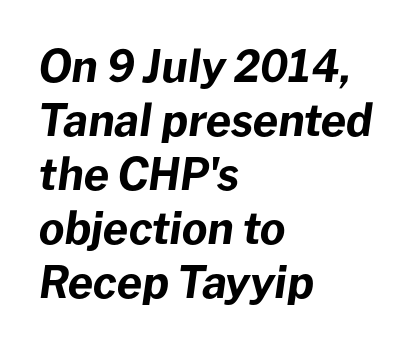
The image shows 44 px bold type, italic (leaning right); set left-aligned, line spacing 1.23x, normal letter spacing, not underlined; low stroke contrast and a medium x-height.
